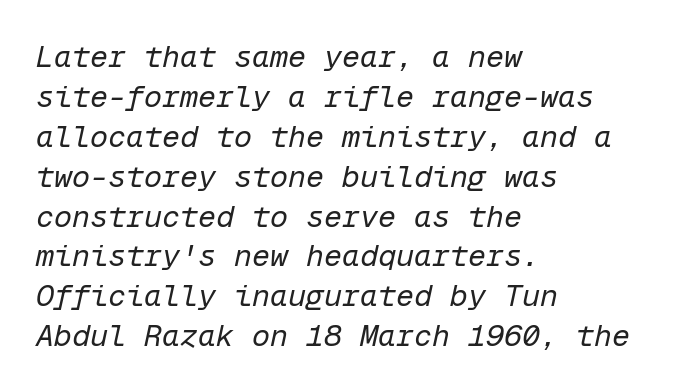
Q: Is the text bold? A: No.
Q: Is the text italic (slanted)? A: Yes, it leans right by about 12 degrees.
Q: Is the text underlined? A: No.
Q: How is the paragraph aligned? A: Left-aligned.
Q: Is the spacing between letters normal or unusually wide? A: Normal.
Q: Is the spacing between lines tight, normal or loose? A: Normal.
Q: Width (condensed, normal, or wide)? A: Normal.
Q: Stroke contrast? A: Low.
Q: x-height? A: Medium.
Q: Monospaced? A: Yes.
